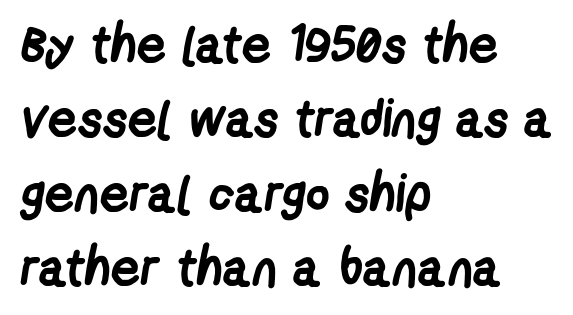
The compositor pushed each line to the left boundary. How are the letters spaced? Ordinarily, with no added tracking. Character widths vary here, with narrow letters taking less room than wide ones. Strokes here are thick enough to call this a true bold.
